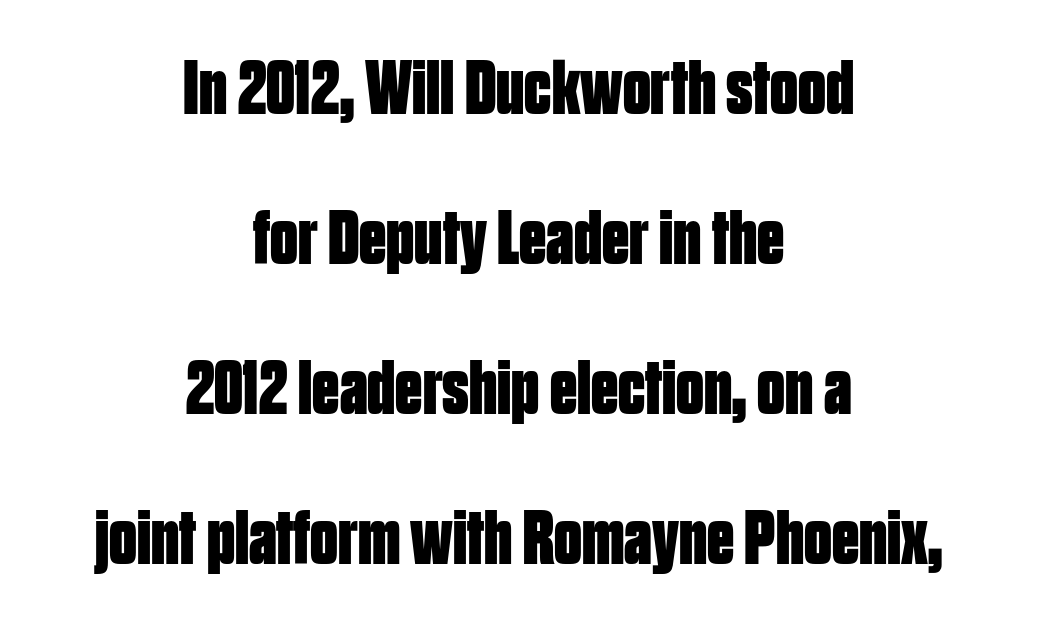
{"serif": "no", "italic": "no", "bold": "yes", "weight": "bold", "width": "condensed", "stroke_contrast": "low", "x_height": "large", "monospaced": "no", "underline": "no", "align": "center", "line_spacing": "loose", "line_spacing_ratio": 1.95, "letter_spacing": "normal", "letter_spacing_em": 0.0, "glyph_px": 77}
